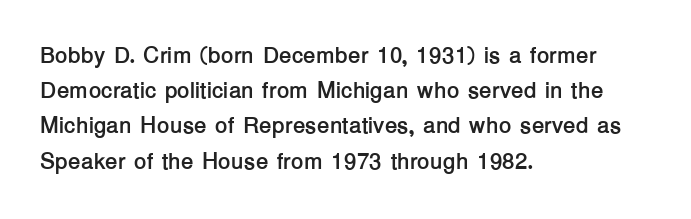
Q: Is the text bold? A: Yes.
Q: Is the text italic (slanted)? A: No, it is upright.
Q: Is the text underlined? A: No.
Q: How is the paragraph aligned? A: Left-aligned.
Q: Is the spacing between letters normal or unusually wide? A: Normal.
Q: Is the spacing between lines tight, normal or loose? A: Normal.
